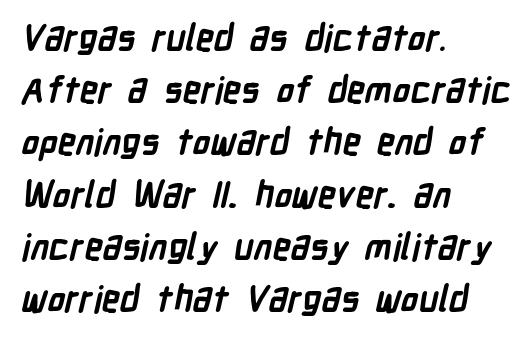
{"serif": "no", "bold": "yes", "weight": "semibold", "width": "condensed", "stroke_contrast": "low", "x_height": "medium", "monospaced": "no", "underline": "no", "align": "left", "line_spacing": "normal", "line_spacing_ratio": 1.45, "letter_spacing": "normal", "letter_spacing_em": 0.0, "glyph_px": 36}
